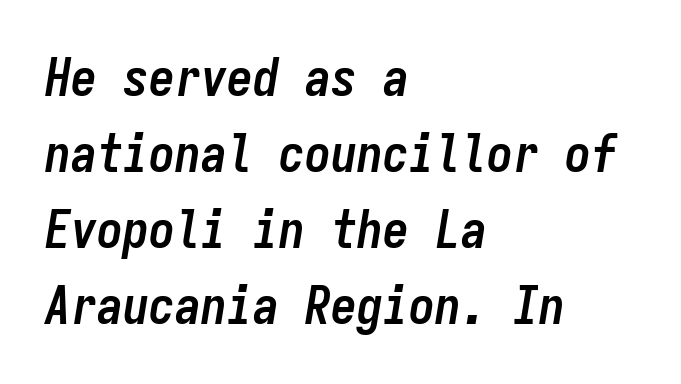
{"italic": "yes", "lean": "right", "slant_degrees": 9, "bold": "yes", "weight": "semibold", "width": "condensed", "stroke_contrast": "low", "x_height": "medium", "monospaced": "yes", "underline": "no", "align": "left", "line_spacing": "normal", "line_spacing_ratio": 1.46, "letter_spacing": "normal", "letter_spacing_em": 0.0, "glyph_px": 52}
